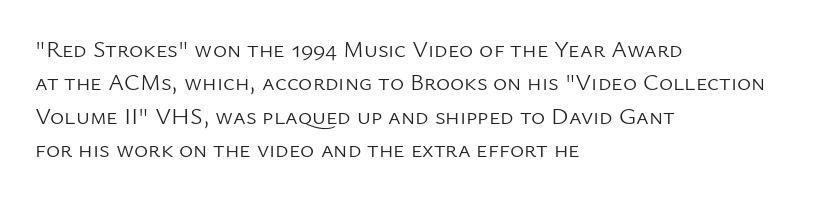
Q: Is the text bold? A: No.
Q: Is the text italic (slanted)? A: No, it is upright.
Q: Is the text underlined? A: No.
Q: How is the paragraph aligned? A: Left-aligned.
Q: Is the spacing between letters normal or unusually wide? A: Normal.
Q: Is the spacing between lines tight, normal or loose? A: Normal.
